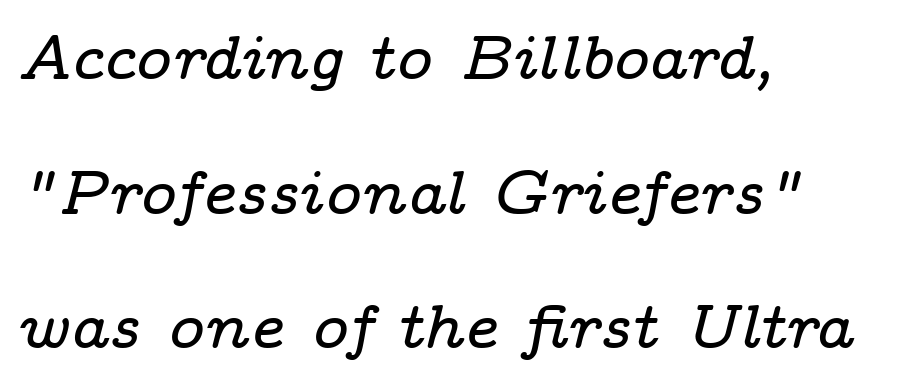
The image shows 62 px wide serif type, italic (leaning right); set left-aligned, loose line spacing (2.17x), normal letter spacing, not underlined; low stroke contrast and a medium x-height.
